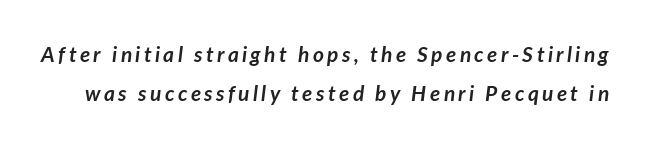
These lines carry a lot of weight — the face is fully bold. Posture: slanted. Descenders hang freely into open space.
